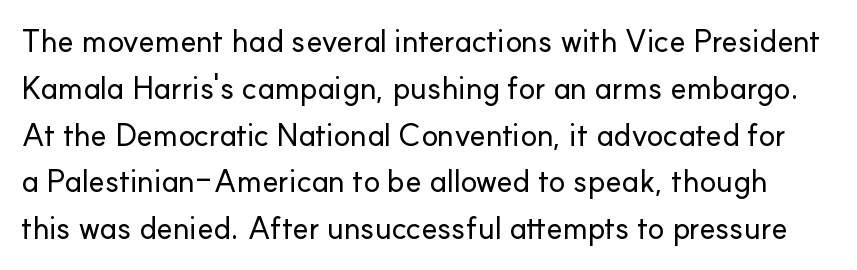
Note: no serifs on the glyphs. Quick note: underline off. Leading matches the norm, producing a regular column. The letters advance in unequal steps, a hallmark of proportional type. How are the letters spaced? Ordinarily, with no added tracking. Notice how the stems are strictly vertical — no italics here.
